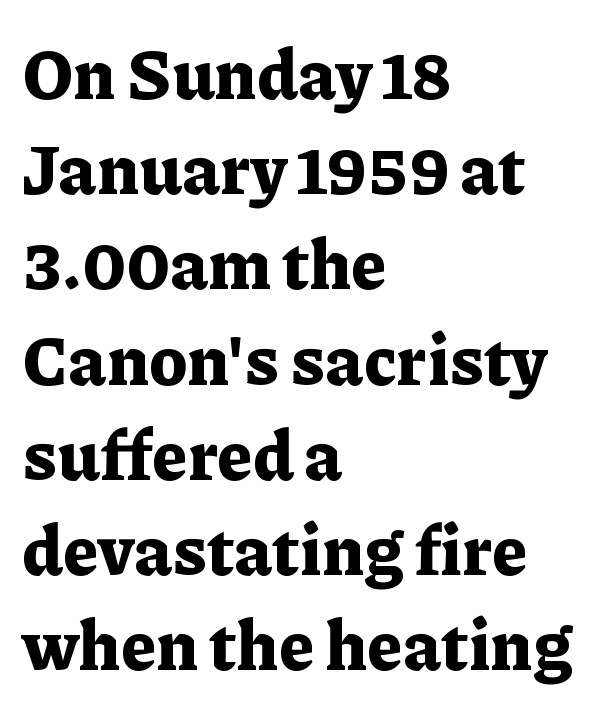
The font family rendered here belongs to the serif group. Style check: upright. Looks like regular typesetting: each glyph gets only the width it needs. The characters look thick and weighty, a clear bold. Tracking here is standard; glyphs follow each other at the usual distance. Normally led — the rows are evenly, conventionally spaced.
